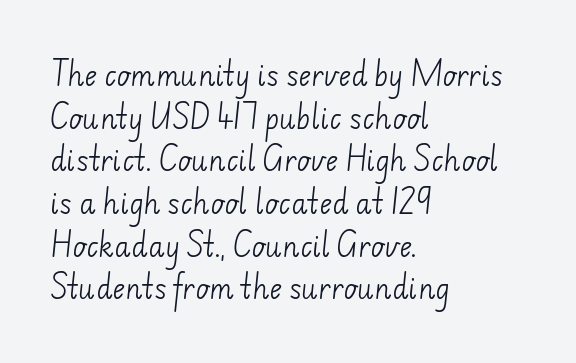
{"bold": "no", "underline": "no", "align": "left", "line_spacing": "normal", "line_spacing_ratio": 1.58, "letter_spacing": "normal", "letter_spacing_em": 0.0, "glyph_px": 27}
